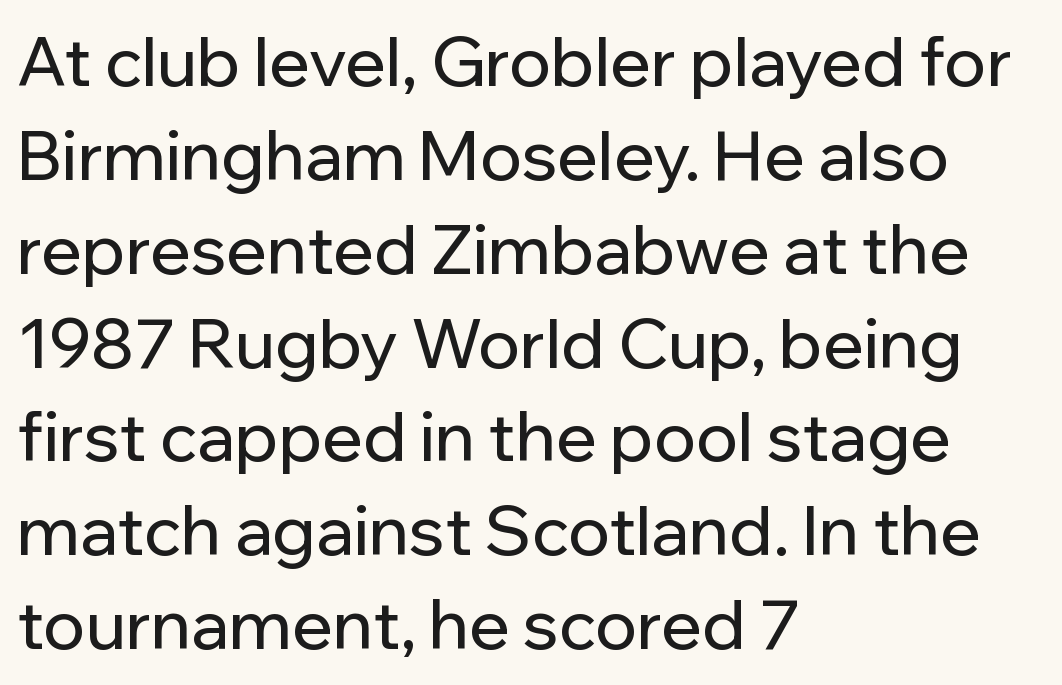
{"serif": "no", "italic": "no", "width": "normal", "stroke_contrast": "low", "x_height": "medium", "monospaced": "no", "underline": "no", "align": "left", "line_spacing": "normal", "line_spacing_ratio": 1.38, "letter_spacing": "normal", "letter_spacing_em": 0.0, "glyph_px": 68}
